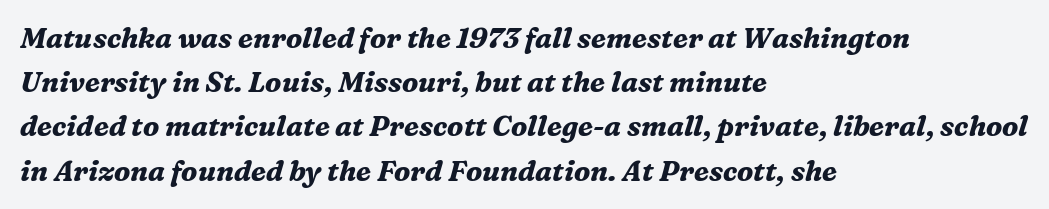
The image shows 28 px bold serif type, italic (leaning right); set left-aligned, normal line spacing (1.58x), normal letter spacing, not underlined; medium stroke contrast and a medium x-height.
